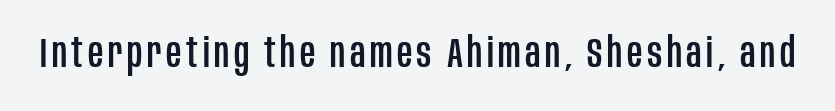
{"serif": "no", "italic": "no", "width": "condensed", "stroke_contrast": "low", "x_height": "large", "monospaced": "no", "underline": "no", "glyph_px": 42}
